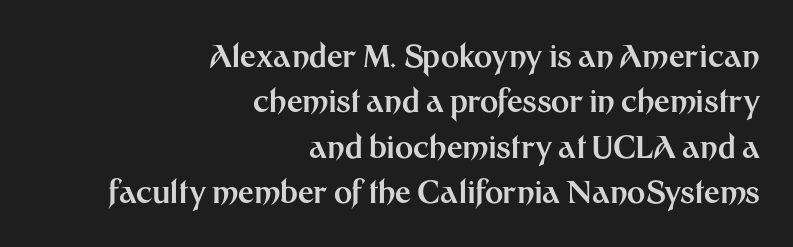
{"serif": "no", "italic": "no", "bold": "yes", "weight": "bold", "width": "normal", "stroke_contrast": "medium", "x_height": "medium", "monospaced": "no", "underline": "no", "align": "right", "line_spacing": "normal", "line_spacing_ratio": 1.46, "letter_spacing": "normal", "letter_spacing_em": 0.0, "glyph_px": 31}
